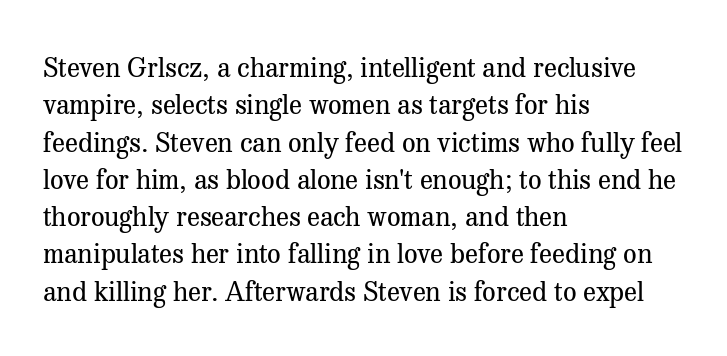
{"italic": "no", "bold": "no", "underline": "no", "align": "left", "line_spacing": "normal", "line_spacing_ratio": 1.38, "letter_spacing": "normal", "letter_spacing_em": 0.0, "glyph_px": 27}
